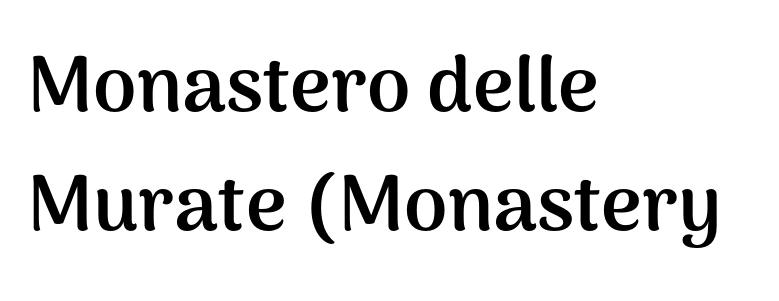
The image shows 78 px semibold sans-serif type, upright; set left-aligned, normal line spacing (1.52x), normal letter spacing, not underlined; medium stroke contrast and a medium x-height.
